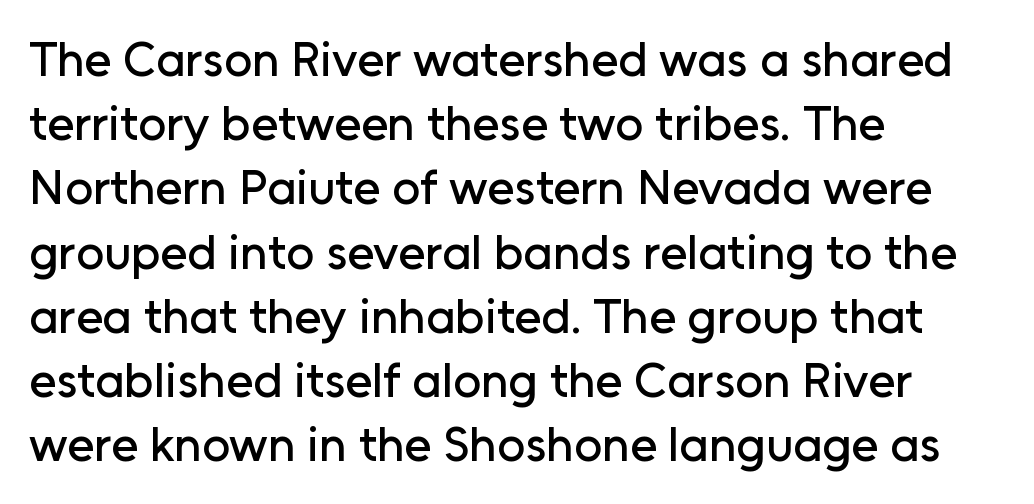
The lines sit at an ordinary, default distance from one another. Reading down the block, your eye returns to a fixed left position each line. Looks like regular typesetting: each glyph gets only the width it needs. Every character sits straight up, as roman type does. Tracking value appears to be zero — textbook default spacing.
